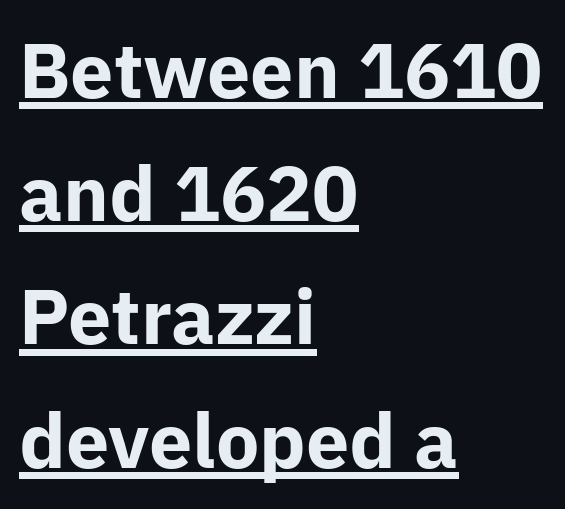
The image shows 77 px bold sans-serif type, upright; set left-aligned, normal line spacing (1.6x), normal letter spacing, underlined; low stroke contrast and a medium x-height.
